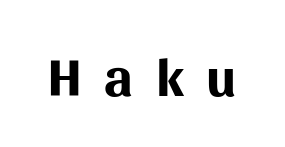
{"serif": "no", "italic": "no", "bold": "yes", "weight": "bold", "width": "normal", "stroke_contrast": "medium", "x_height": "medium", "monospaced": "no", "underline": "no", "letter_spacing": "wide", "letter_spacing_em": 0.43, "glyph_px": 53}
